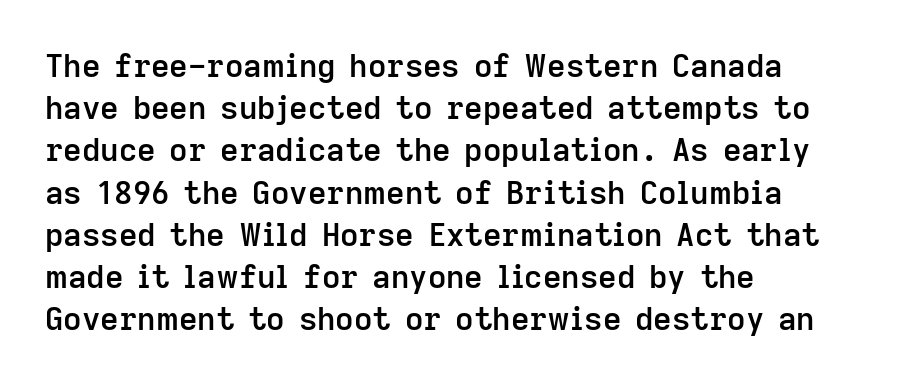
Q: Is the text bold? A: Semi-bold.
Q: Is the text italic (slanted)? A: No, it is upright.
Q: Is the typeface a serif or a sans-serif typeface? A: Sans-serif.
Q: Is the text underlined? A: No.
Q: How is the paragraph aligned? A: Left-aligned.
Q: Is the spacing between letters normal or unusually wide? A: Normal.
Q: Is the spacing between lines tight, normal or loose? A: Normal.
Q: Width (condensed, normal, or wide)? A: Normal.
Q: Stroke contrast? A: Low.
Q: x-height? A: Medium.
Q: Monospaced? A: No.
